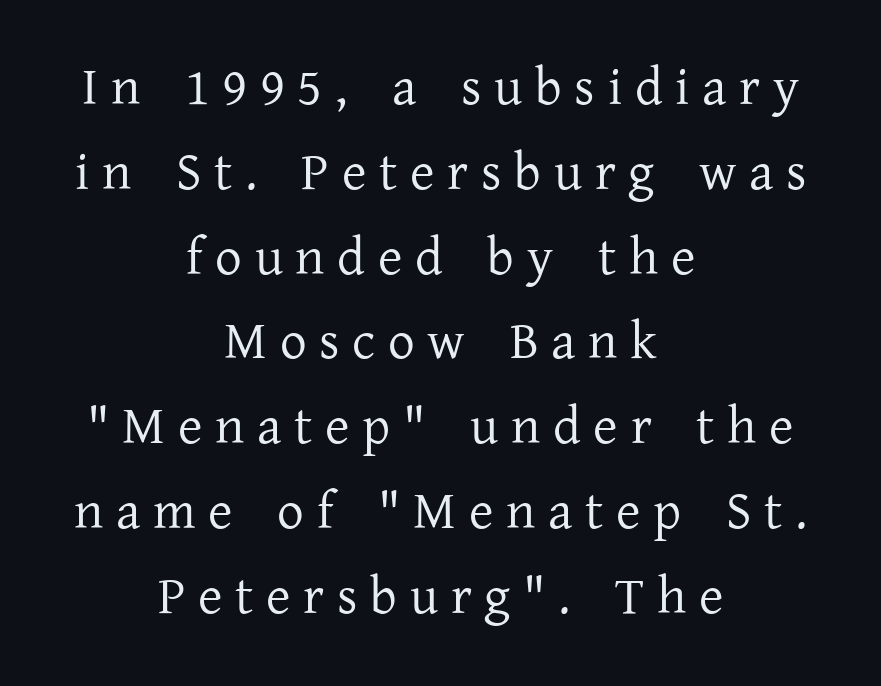
{"serif": "yes", "italic": "no", "bold": "no", "weight": "regular", "width": "normal", "stroke_contrast": "low", "x_height": "medium", "monospaced": "no", "underline": "no", "align": "center", "line_spacing": "normal", "line_spacing_ratio": 1.6, "letter_spacing": "wide", "letter_spacing_em": 0.24, "glyph_px": 53}
